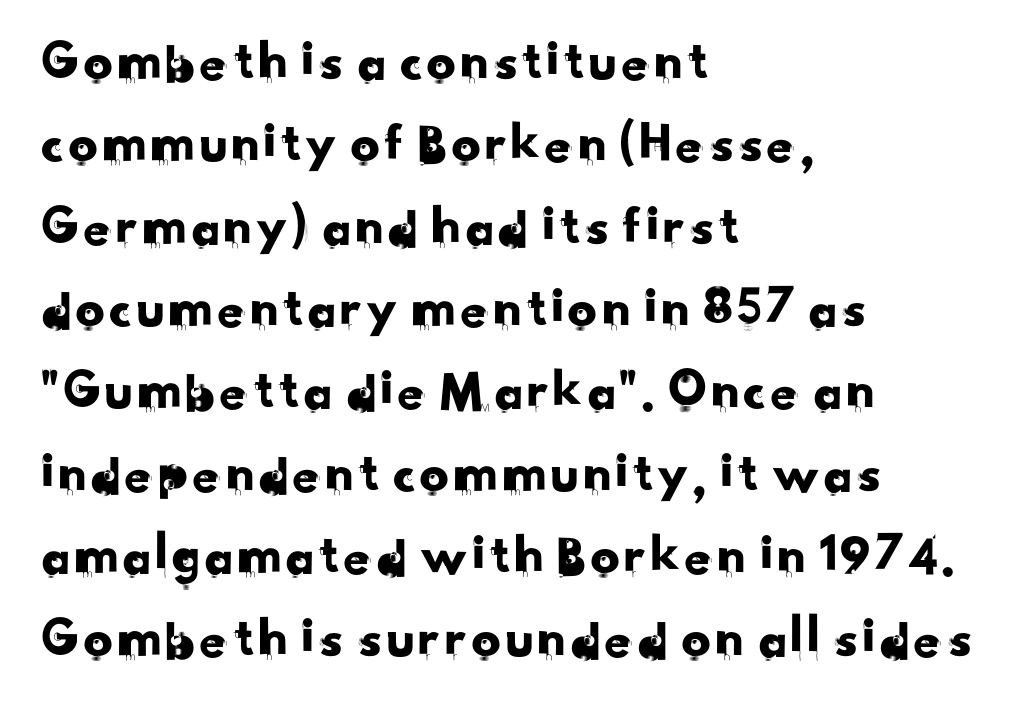
{"serif": "no", "width": "normal", "stroke_contrast": "low", "x_height": "small", "monospaced": "no", "underline": "no", "align": "left", "line_spacing": "normal", "line_spacing_ratio": 1.42, "letter_spacing": "normal", "letter_spacing_em": 0.0, "glyph_px": 58}
